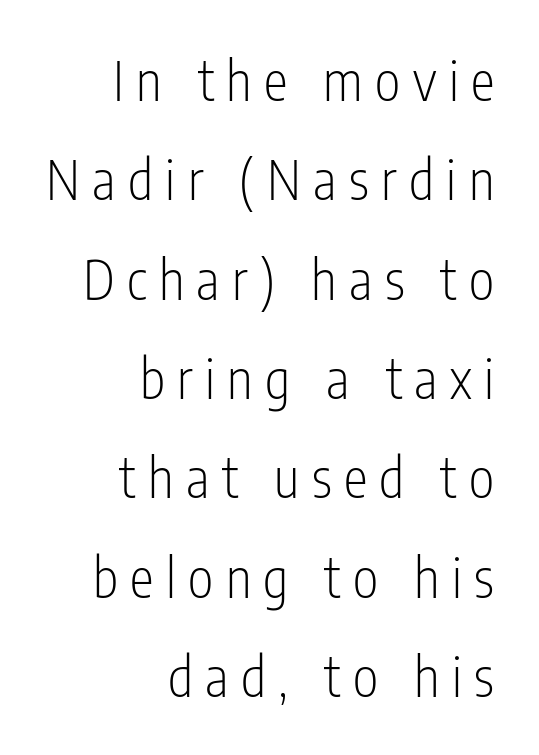
Q: Is the text bold? A: No.
Q: Is the text italic (slanted)? A: No, it is upright.
Q: Is the typeface a serif or a sans-serif typeface? A: Sans-serif.
Q: Is the text underlined? A: No.
Q: How is the paragraph aligned? A: Right-aligned.
Q: Is the spacing between letters normal or unusually wide? A: Unusually wide.
Q: Width (condensed, normal, or wide)? A: Condensed.
Q: Stroke contrast? A: Low.
Q: x-height? A: Medium.
Q: Monospaced? A: No.
